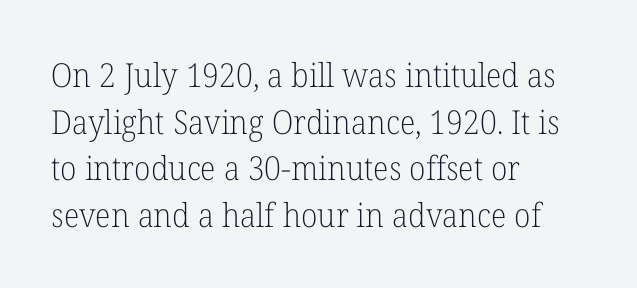
Q: Is the text bold? A: No.
Q: Is the text italic (slanted)? A: No, it is upright.
Q: Is the typeface a serif or a sans-serif typeface? A: Serif.
Q: Is the text underlined? A: No.
Q: How is the paragraph aligned? A: Left-aligned.
Q: Is the spacing between letters normal or unusually wide? A: Normal.
Q: Is the spacing between lines tight, normal or loose? A: Normal.
Q: Width (condensed, normal, or wide)? A: Normal.
Q: Stroke contrast? A: Low.
Q: x-height? A: Medium.
Q: Monospaced? A: No.
